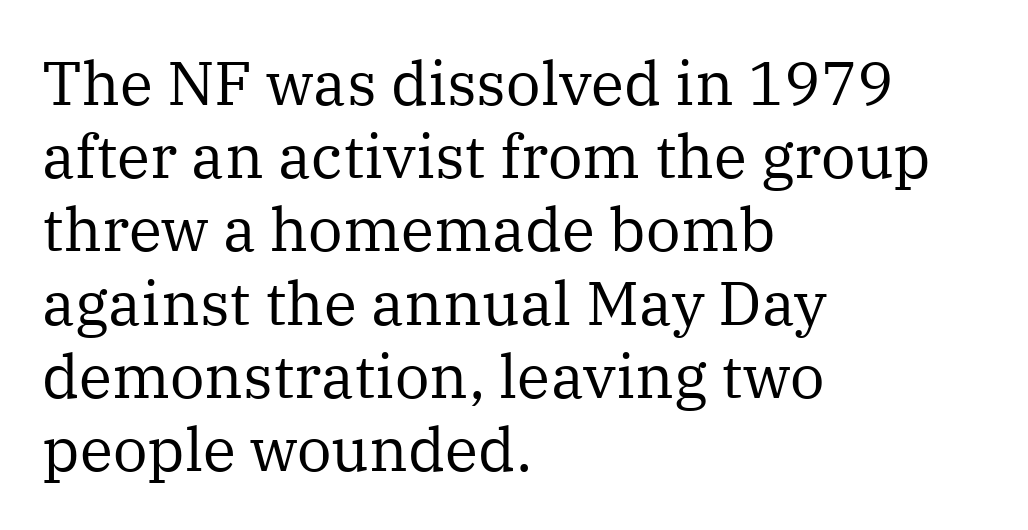
Q: Is the text bold? A: No.
Q: Is the text italic (slanted)? A: No, it is upright.
Q: Is the typeface a serif or a sans-serif typeface? A: Serif.
Q: Is the text underlined? A: No.
Q: How is the paragraph aligned? A: Left-aligned.
Q: Is the spacing between letters normal or unusually wide? A: Normal.
Q: Width (condensed, normal, or wide)? A: Normal.
Q: Stroke contrast? A: Medium.
Q: x-height? A: Medium.
Q: Monospaced? A: No.
